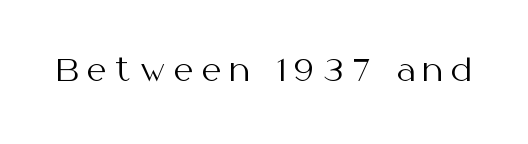
The weight tops out at a normal text grade. This is roman type, the default non-slanted kind. A sans-serif font was chosen for this passage. The passage shown is typed in a proportional face where columns would drift. No word sits above an underline. The gaps between neighbouring characters are conspicuously large.
